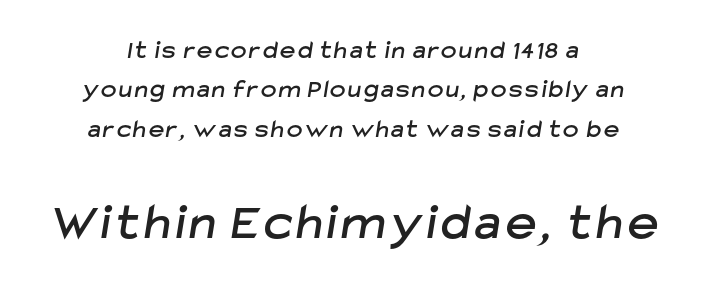
Q: Is the typeface a serif or a sans-serif typeface? A: Sans-serif.
Q: Is the text underlined? A: No.
Q: How is the paragraph aligned? A: Centered.
Q: Is the spacing between lines tight, normal or loose? A: Normal.
Q: Which block of text is set in a larger size, the first (top) or the second (bottom)? A: The second (bottom) one.
Q: Width (condensed, normal, or wide)? A: Normal.
Q: Stroke contrast? A: Low.
Q: x-height? A: Medium.
Q: Monospaced? A: No.
